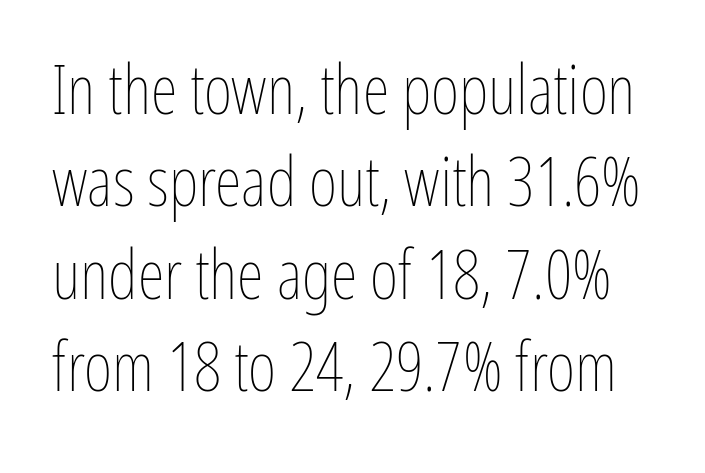
Clear beneath every line of the passage. The passage shown has conventional tracking throughout. These lines are rendered in a variable-pitch font. Posture: upright roman.
